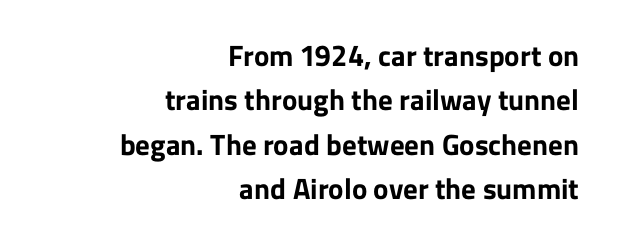
{"serif": "no", "italic": "no", "bold": "yes", "weight": "bold", "width": "normal", "stroke_contrast": "low", "x_height": "medium", "monospaced": "no", "underline": "no", "align": "right", "line_spacing": "normal", "line_spacing_ratio": 1.53, "letter_spacing": "normal", "letter_spacing_em": 0.0, "glyph_px": 29}
